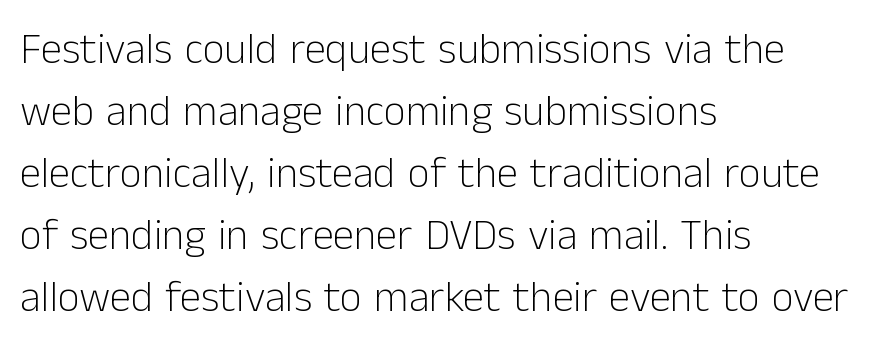
This sample uses plain, unmodified letter spacing. The typesetting does not lean heavy: it is not bold. The glyphs in this specimen are sans serif. The face used here is proportionally spaced, like ordinary book or web type. Descenders are the only things crossing below the line. Vertically, the passage feels balanced, rows spaced as you'd expect.
